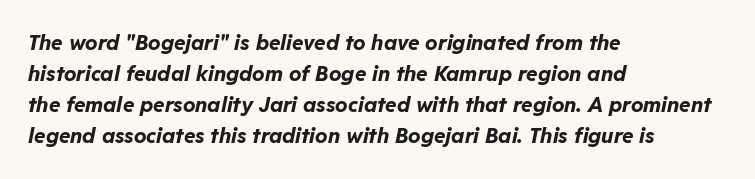
Q: Is the text bold? A: Yes.
Q: Is the text italic (slanted)? A: Yes, it leans right by about 11 degrees.
Q: Is the text underlined? A: No.
Q: How is the paragraph aligned? A: Left-aligned.
Q: Is the spacing between letters normal or unusually wide? A: Normal.
Q: Is the spacing between lines tight, normal or loose? A: Normal.
